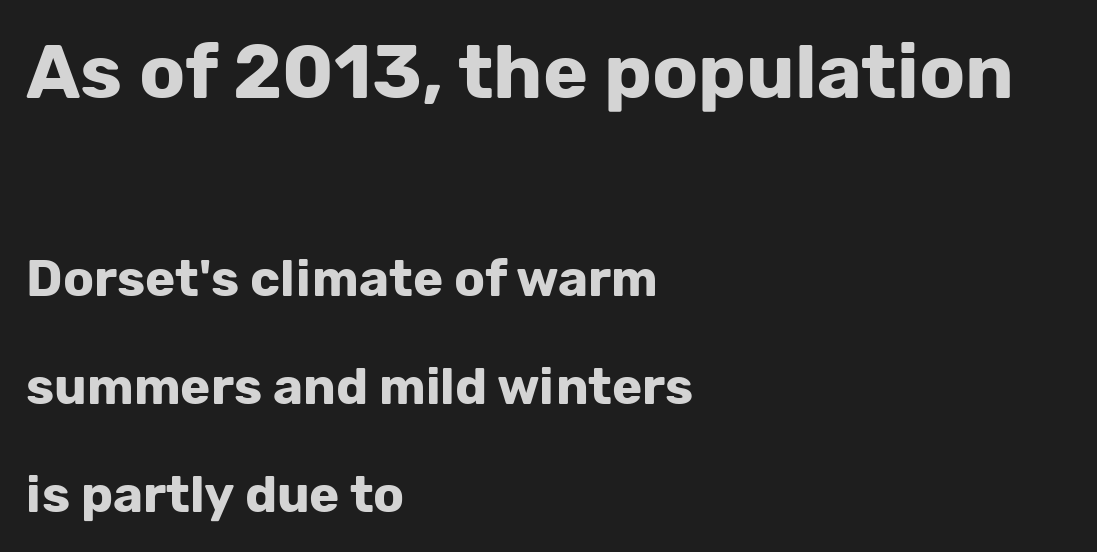
The image shows 76 px bold sans-serif type, upright; set left-aligned, loose line spacing (2.12x), normal letter spacing, not underlined; the first (top) block is 1.49x larger; low stroke contrast and a medium x-height.
